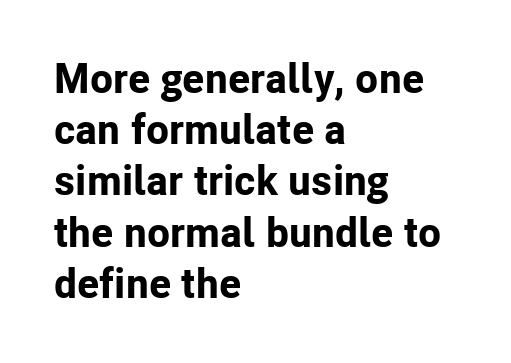
The image shows 42 px bold sans-serif type, upright; set left-aligned, line spacing 1.22x, normal letter spacing, not underlined; low stroke contrast and a medium x-height.
